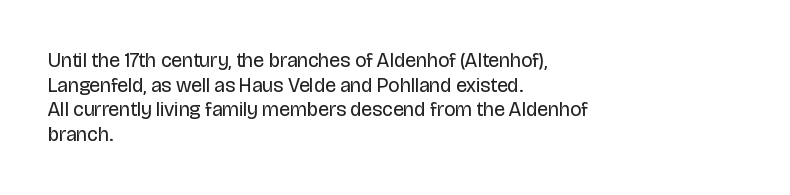
The image shows 20 px text type, upright; set left-aligned, line spacing 1.23x, normal letter spacing, not underlined.
